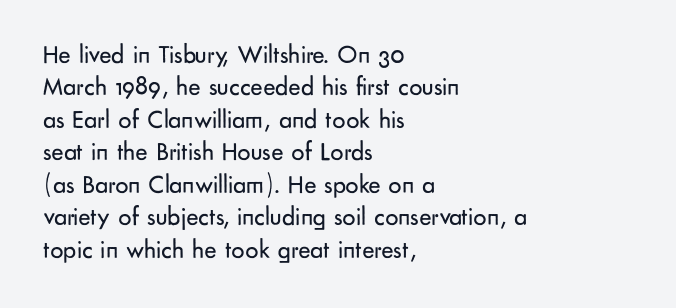
The image shows 26 px text type, upright; set left-aligned, normal line spacing (1.25x), normal letter spacing, not underlined.
